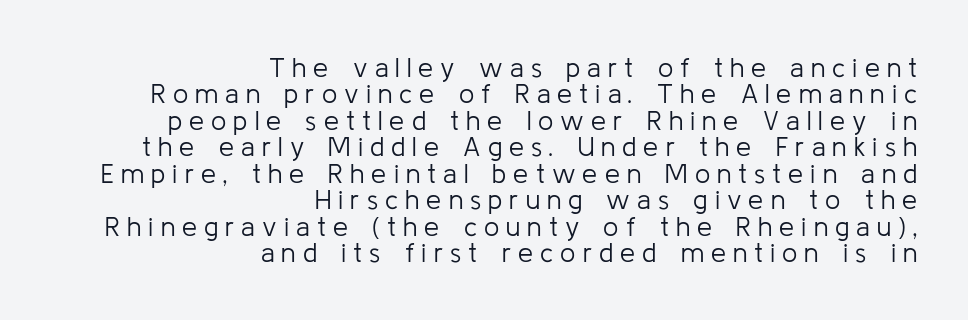
The image shows 27 px text type, upright; set right-aligned, tight line spacing (0.98x), unusually wide letter spacing (+0.26 em), not underlined.
